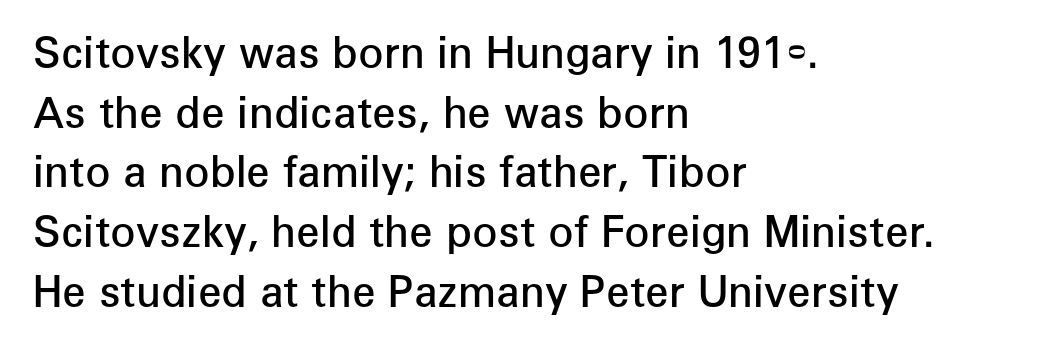
Q: Is the text bold? A: Semi-bold.
Q: Is the text italic (slanted)? A: No, it is upright.
Q: Is the typeface a serif or a sans-serif typeface? A: Sans-serif.
Q: Is the text underlined? A: No.
Q: How is the paragraph aligned? A: Left-aligned.
Q: Is the spacing between letters normal or unusually wide? A: Normal.
Q: Is the spacing between lines tight, normal or loose? A: Normal.
Q: Width (condensed, normal, or wide)? A: Normal.
Q: Stroke contrast? A: Low.
Q: x-height? A: Medium.
Q: Monospaced? A: No.
